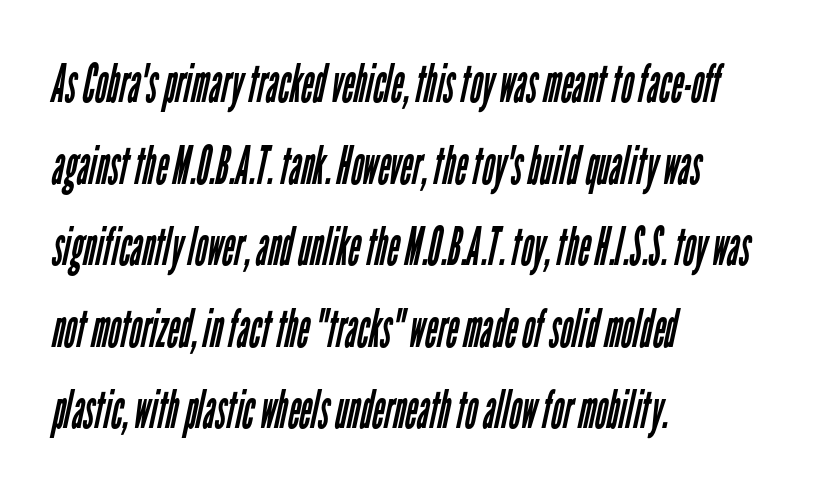
{"serif": "no", "bold": "no", "weight": "regular", "width": "condensed", "stroke_contrast": "low", "x_height": "medium", "monospaced": "no", "underline": "no", "align": "left", "line_spacing": "normal", "line_spacing_ratio": 1.54, "letter_spacing": "normal", "letter_spacing_em": 0.0, "glyph_px": 53}
